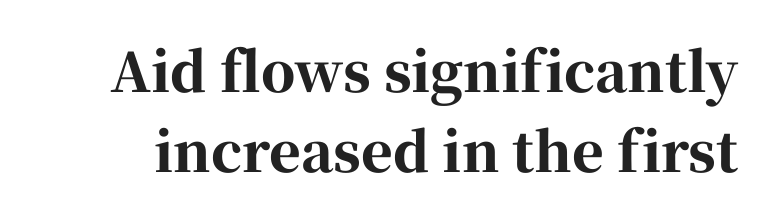
The image shows 54 px bold serif type, upright; set normal line spacing (1.49x), normal letter spacing, not underlined; high stroke contrast and a medium x-height.
